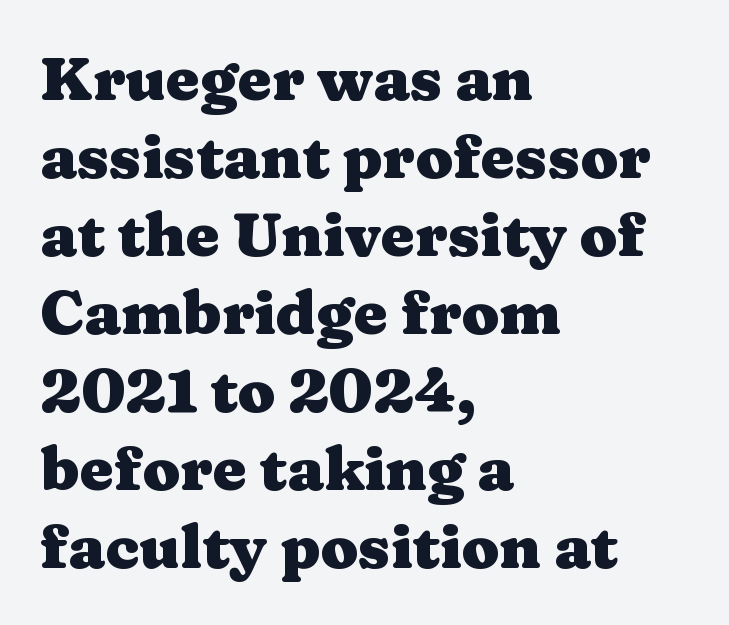
Proportional: the letters do not fall into vertical columns. Characters remain perfectly vertical along every line. Stroke thickness is high; the sample reads as a true bold. This rendering employs a face with finishing strokes, i.e., a serif.
